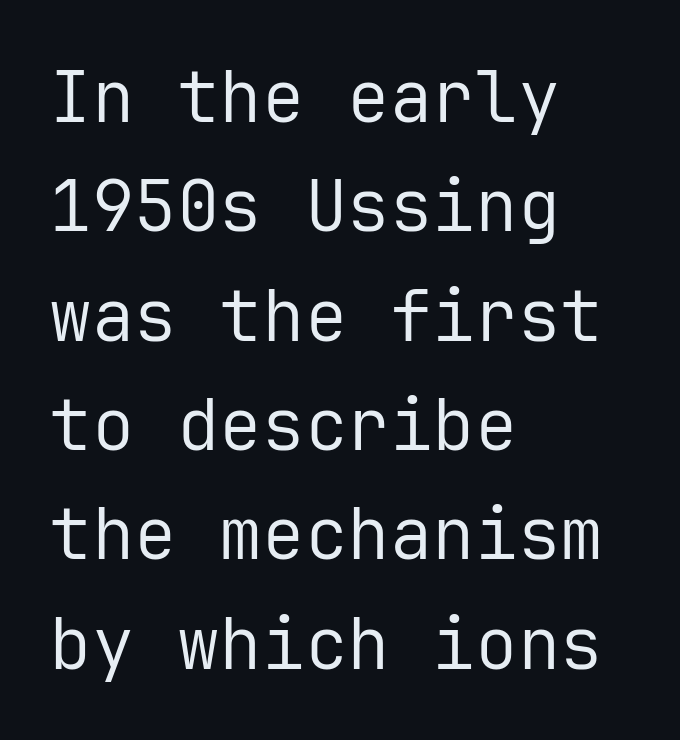
Q: Is the text bold? A: No.
Q: Is the text italic (slanted)? A: No, it is upright.
Q: Is the typeface a serif or a sans-serif typeface? A: Sans-serif.
Q: Is the text underlined? A: No.
Q: How is the paragraph aligned? A: Left-aligned.
Q: Is the spacing between letters normal or unusually wide? A: Normal.
Q: Is the spacing between lines tight, normal or loose? A: Normal.
Q: Width (condensed, normal, or wide)? A: Normal.
Q: Stroke contrast? A: Low.
Q: x-height? A: Medium.
Q: Monospaced? A: Yes.
